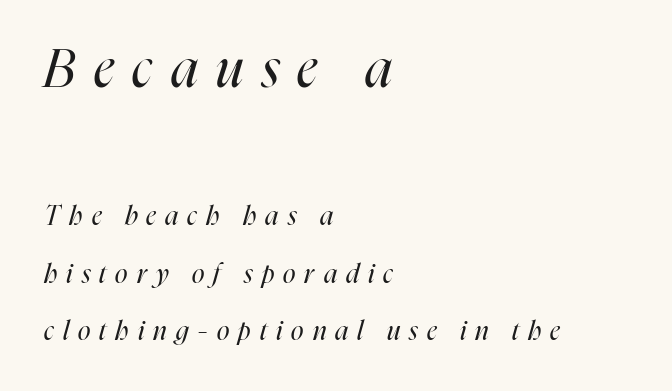
A bare baseline throughout the passage. The passage shown stacks its lines with a broad gap. The passage shown is typed in a proportional face where columns would drift. The earlier block is typeset at a bigger size than the later block. The tracking jumps out immediately: characters are airy and widely separated.
